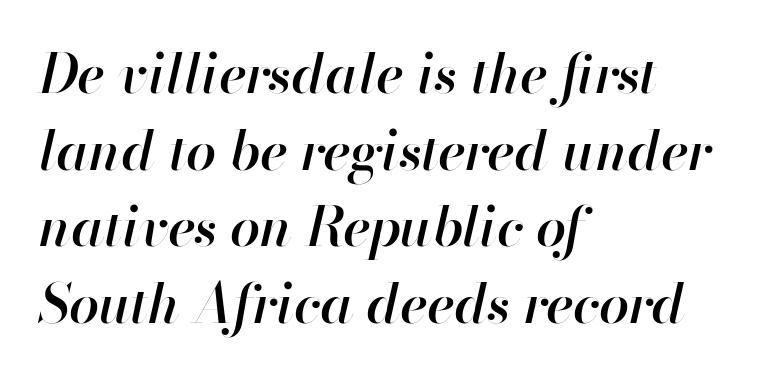
{"italic": "yes", "lean": "right", "slant_degrees": 13, "bold": "semi", "weight": "semibold", "width": "normal", "stroke_contrast": "high", "x_height": "small", "monospaced": "no", "underline": "no", "align": "left", "line_spacing": "normal", "line_spacing_ratio": 1.42, "letter_spacing": "normal", "letter_spacing_em": 0.0, "glyph_px": 54}
